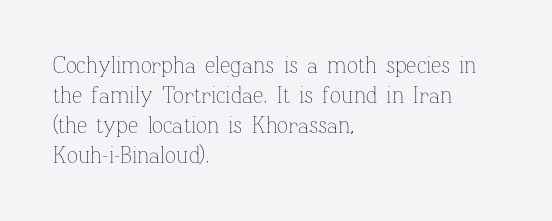
Q: Is the text bold? A: No.
Q: Is the text italic (slanted)? A: No, it is upright.
Q: Is the text underlined? A: No.
Q: How is the paragraph aligned? A: Left-aligned.
Q: Is the spacing between letters normal or unusually wide? A: Normal.
Q: Is the spacing between lines tight, normal or loose? A: Normal.
